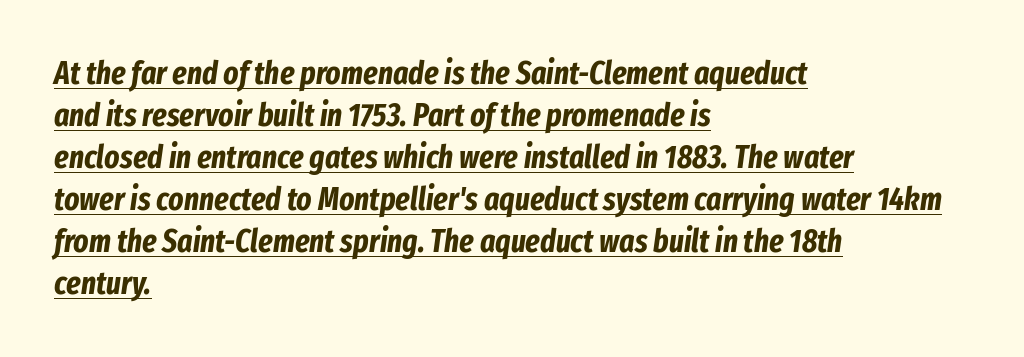
Q: Is the text bold? A: Yes.
Q: Is the text italic (slanted)? A: Yes, it leans right by about 8 degrees.
Q: Is the text underlined? A: Yes.
Q: How is the paragraph aligned? A: Left-aligned.
Q: Is the spacing between letters normal or unusually wide? A: Normal.
Q: Is the spacing between lines tight, normal or loose? A: Normal.
Q: Width (condensed, normal, or wide)? A: Condensed.
Q: Stroke contrast? A: Low.
Q: x-height? A: Medium.
Q: Monospaced? A: No.
